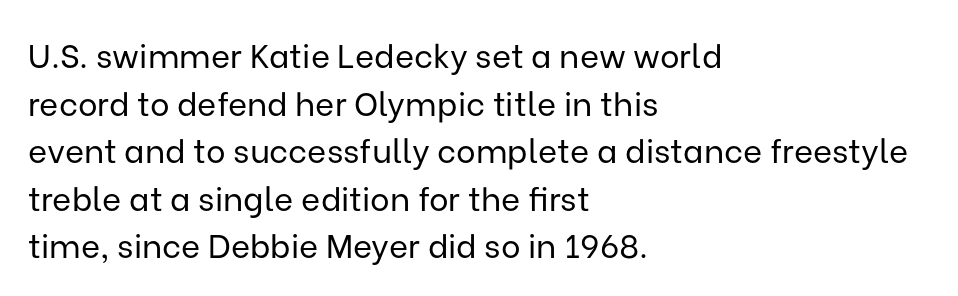
Q: Is the text bold? A: No.
Q: Is the text italic (slanted)? A: No, it is upright.
Q: Is the typeface a serif or a sans-serif typeface? A: Sans-serif.
Q: Is the text underlined? A: No.
Q: How is the paragraph aligned? A: Left-aligned.
Q: Is the spacing between letters normal or unusually wide? A: Normal.
Q: Is the spacing between lines tight, normal or loose? A: Normal.
Q: Width (condensed, normal, or wide)? A: Normal.
Q: Stroke contrast? A: Low.
Q: x-height? A: Medium.
Q: Monospaced? A: No.
